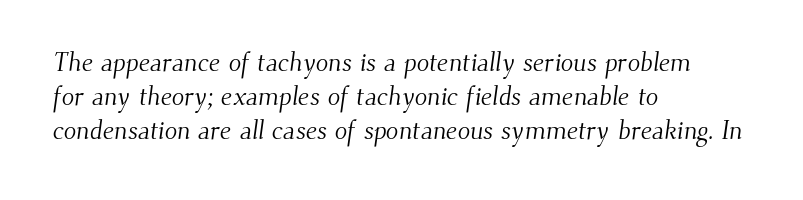
{"bold": "no", "underline": "no", "align": "left", "line_spacing": "normal", "line_spacing_ratio": 1.31, "letter_spacing": "normal", "letter_spacing_em": 0.0, "glyph_px": 26}
